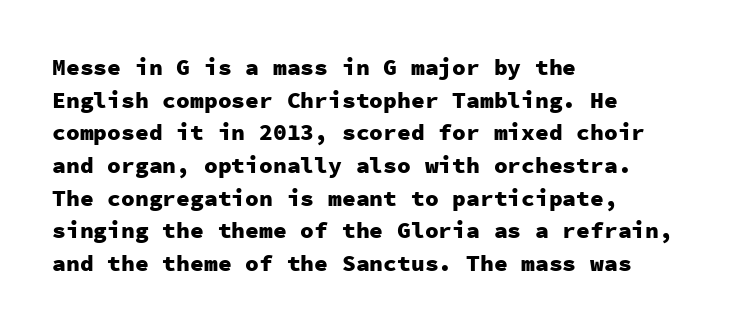
The image shows 23 px bold type, upright; set left-aligned, normal line spacing (1.42x), normal letter spacing, not underlined.
